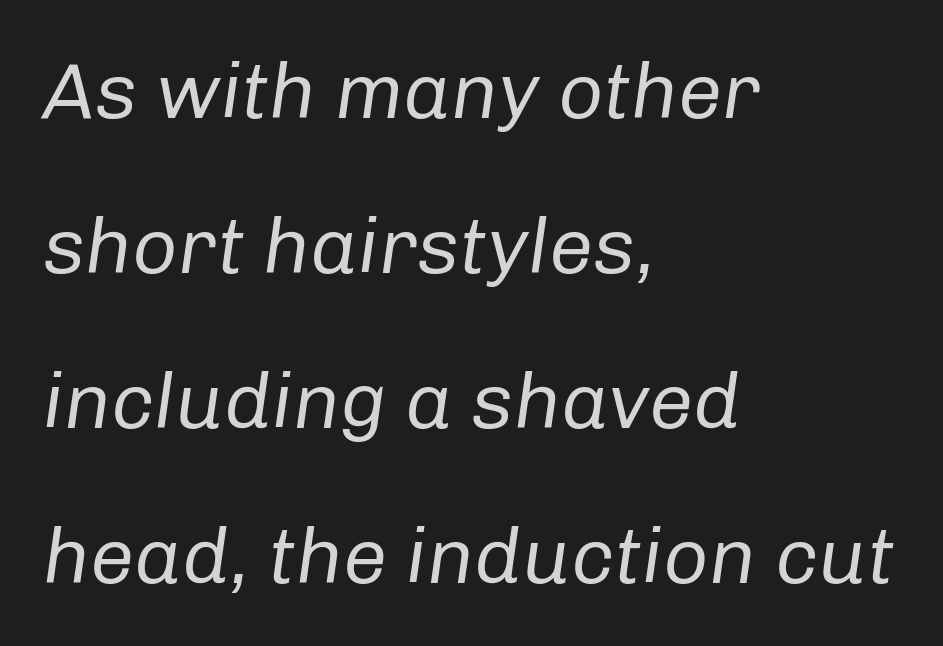
Q: Is the text bold? A: No.
Q: Is the text italic (slanted)? A: Yes, it leans right by about 8 degrees.
Q: Is the text underlined? A: No.
Q: How is the paragraph aligned? A: Left-aligned.
Q: Is the spacing between letters normal or unusually wide? A: Normal.
Q: Is the spacing between lines tight, normal or loose? A: Loose.
Q: Width (condensed, normal, or wide)? A: Normal.
Q: Stroke contrast? A: Low.
Q: x-height? A: Medium.
Q: Monospaced? A: No.
